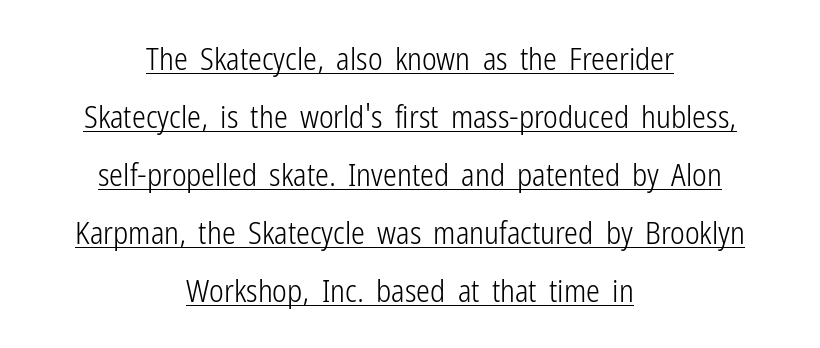
Q: Is the text bold? A: No.
Q: Is the text italic (slanted)? A: No, it is upright.
Q: Is the typeface a serif or a sans-serif typeface? A: Sans-serif.
Q: Is the text underlined? A: Yes.
Q: How is the paragraph aligned? A: Centered.
Q: Is the spacing between letters normal or unusually wide? A: Normal.
Q: Width (condensed, normal, or wide)? A: Condensed.
Q: Stroke contrast? A: Low.
Q: x-height? A: Medium.
Q: Monospaced? A: No.
